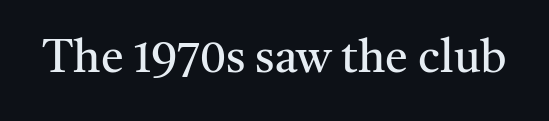
The image shows 46 px regular-weight serif type, upright; set normal letter spacing, not underlined; medium stroke contrast and a medium x-height.
